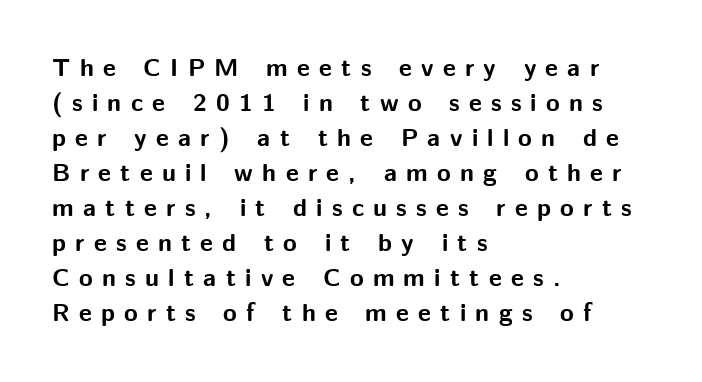
This rendering widens character spacing well past its baseline value. Italic? Not at all — the glyphs are vertical. This rendering uses left alignment, leaving the right contour irregular. A clean baseline with only descenders dipping below it.
